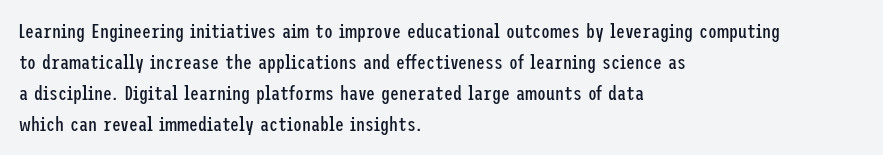
Q: Is the text bold? A: No.
Q: Is the text italic (slanted)? A: No, it is upright.
Q: Is the text underlined? A: No.
Q: How is the paragraph aligned? A: Left-aligned.
Q: Is the spacing between letters normal or unusually wide? A: Normal.
Q: Is the spacing between lines tight, normal or loose? A: Normal.
